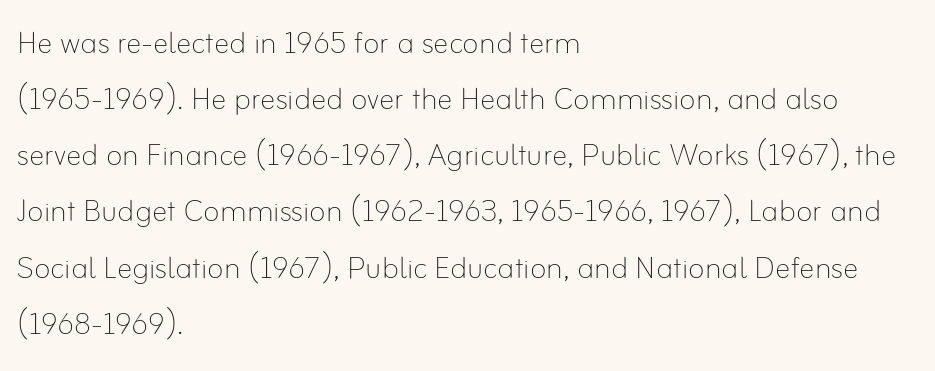
The image shows 39 px thin type, upright; set left-aligned, normal line spacing (1.44x), normal letter spacing, not underlined; low stroke contrast and a small x-height.
